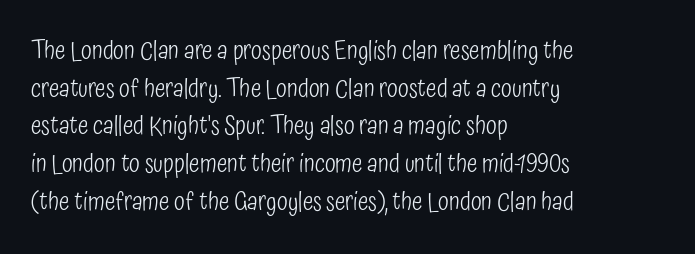
{"italic": "no", "bold": "no", "underline": "no", "align": "left", "line_spacing": "normal", "line_spacing_ratio": 1.51, "letter_spacing": "normal", "letter_spacing_em": 0.0, "glyph_px": 25}
